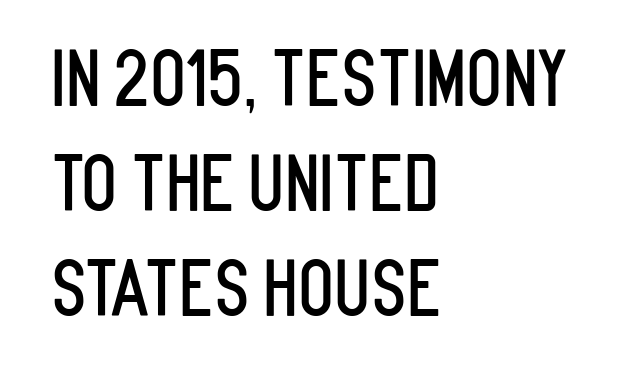
The image shows 74 px condensed sans-serif type, upright; set left-aligned, normal line spacing (1.42x), normal letter spacing, not underlined; low stroke contrast and a large x-height.
